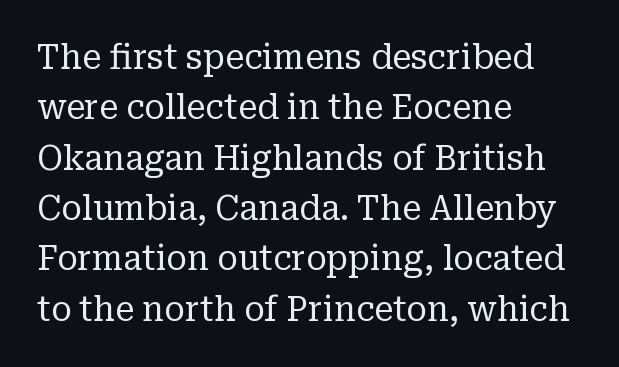
Think of a printed novel: that variable character pitch is what you see here. Words float on clear page, feet unadorned. Italic: no, the glyphs are upright roman. This sample is left-justified, so line endings fall wherever the words run out. The rendering uses a moderate line-height, typical for paragraphs.
